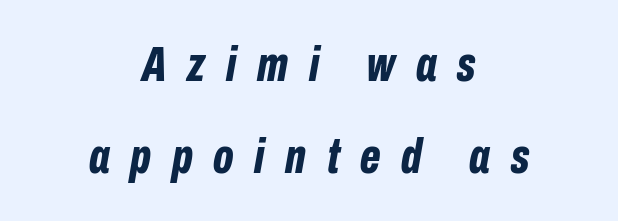
{"italic": "yes", "lean": "right", "slant_degrees": 10, "bold": "yes", "weight": "bold", "width": "condensed", "stroke_contrast": "low", "x_height": "medium", "monospaced": "no", "underline": "no", "align": "center", "line_spacing_ratio": 1.87, "letter_spacing": "wide", "letter_spacing_em": 0.42, "glyph_px": 49}
